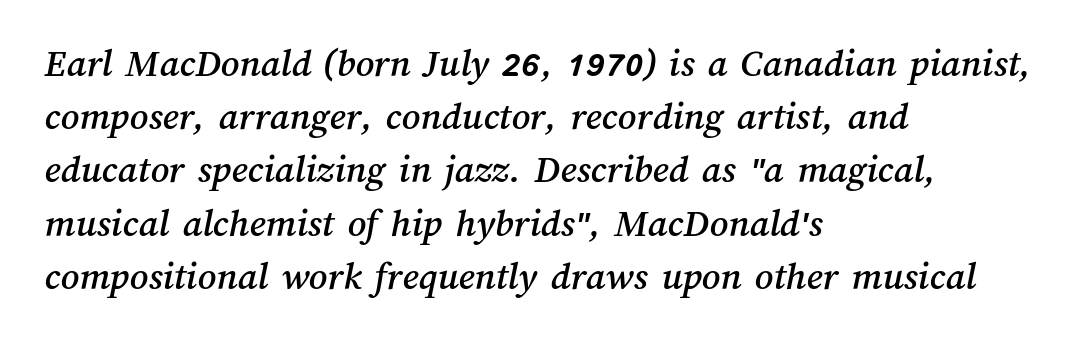
Q: Is the text underlined? A: No.
Q: How is the paragraph aligned? A: Left-aligned.
Q: Is the spacing between letters normal or unusually wide? A: Normal.
Q: Is the spacing between lines tight, normal or loose? A: Normal.
Q: Width (condensed, normal, or wide)? A: Normal.
Q: Stroke contrast? A: Medium.
Q: x-height? A: Medium.
Q: Monospaced? A: No.
